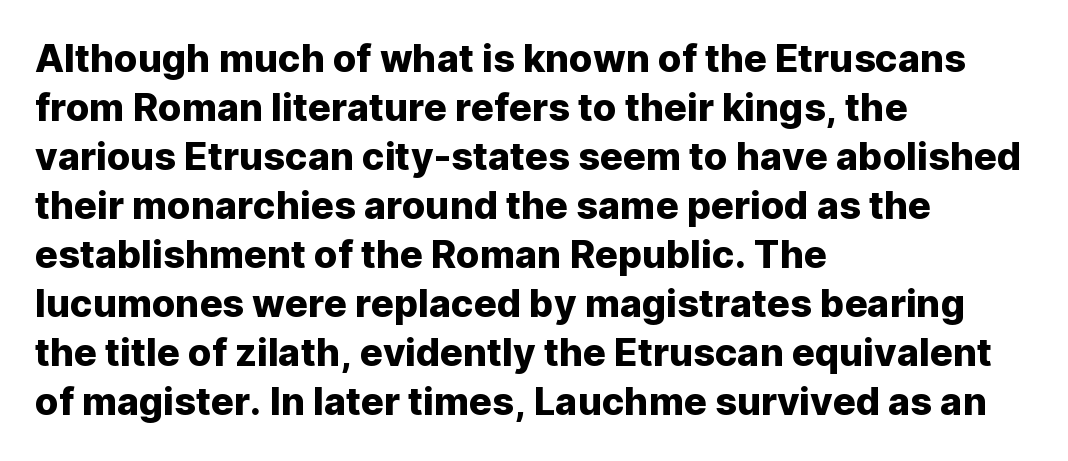
Each letter keeps its own natural width here, so spacing adapts to shape. Vertically, the passage feels balanced, rows spaced as you'd expect. Underlining? Definitely not there. Quick note: not italic, upright. Inter-character spacing is left at the font's built-in metrics. Alignment: flush left.
